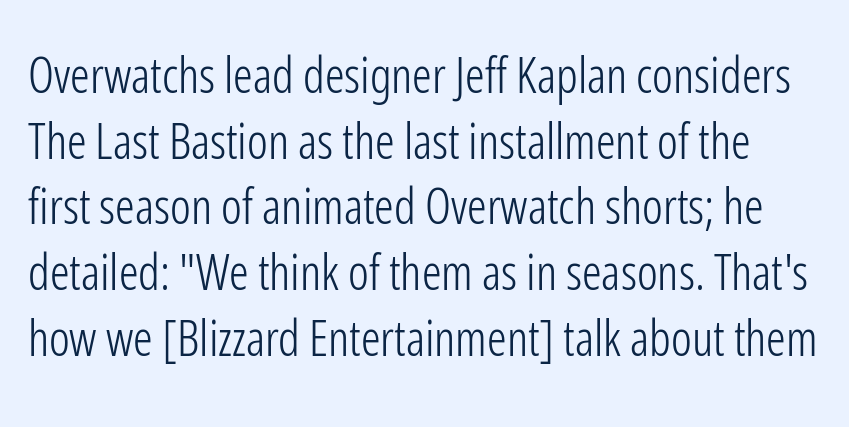
Q: Is the text bold? A: No.
Q: Is the text italic (slanted)? A: No, it is upright.
Q: Is the typeface a serif or a sans-serif typeface? A: Sans-serif.
Q: Is the text underlined? A: No.
Q: Is the spacing between letters normal or unusually wide? A: Normal.
Q: Is the spacing between lines tight, normal or loose? A: Normal.
Q: Width (condensed, normal, or wide)? A: Condensed.
Q: Stroke contrast? A: Low.
Q: x-height? A: Medium.
Q: Monospaced? A: No.
